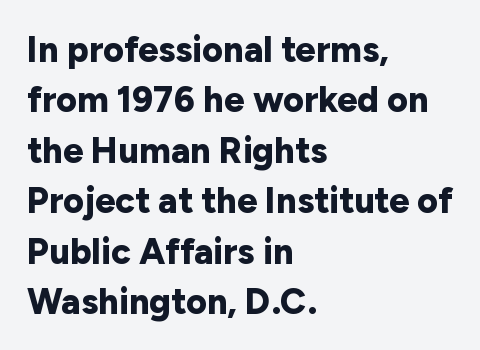
This sample uses plain, unmodified letter spacing. Spacing verdict: proportional, widths tailored to each character. Regarding leading, the lines here are spaced in the standard way. The string is rendered with underlining switched off. A dark, heavy texture on the line: the type is bold.
